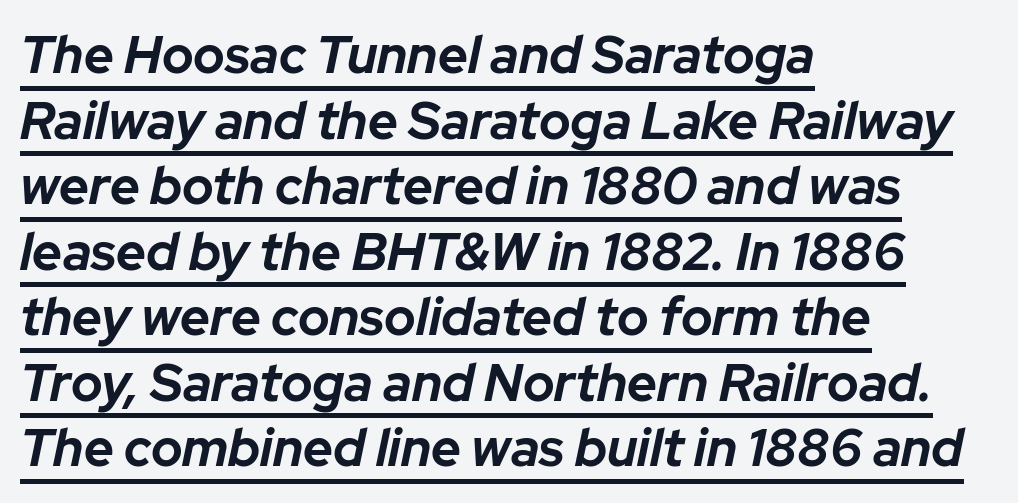
The image shows 52 px bold type, italic (leaning right); set left-aligned, normal line spacing (1.26x), normal letter spacing, underlined; low stroke contrast and a medium x-height.
